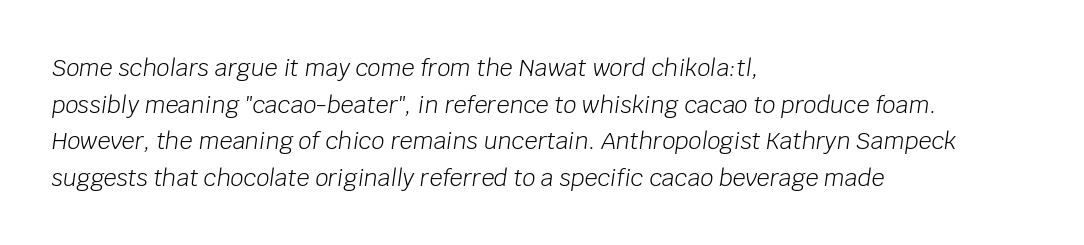
{"italic": "yes", "lean": "right", "slant_degrees": 8, "bold": "no", "underline": "no", "align": "left", "line_spacing": "normal", "line_spacing_ratio": 1.59, "letter_spacing": "normal", "letter_spacing_em": 0.0, "glyph_px": 23}
